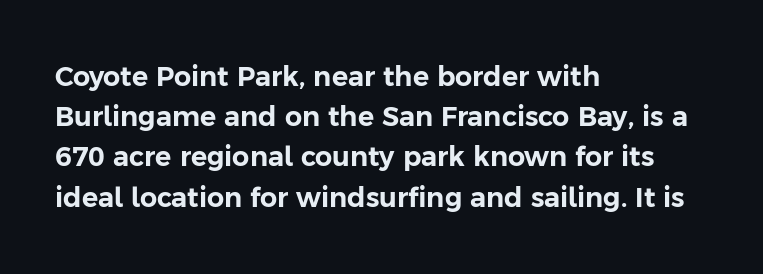
Summary of vertical rhythm: regular, with standard interline spacing. No italicization has been applied; the sample stays upright. One-word summary of the alignment: left. The line texture is even and compact thanks to regular tracking. The space directly below the letters is spotless.
